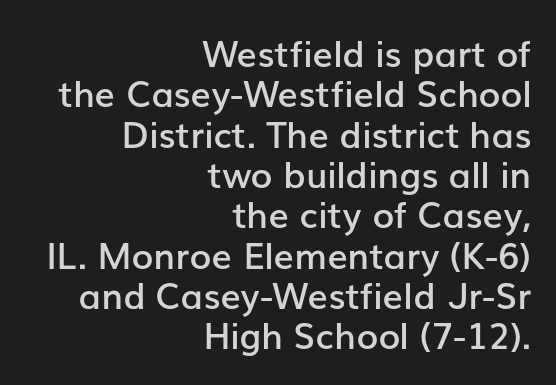
Q: Is the text bold? A: Semi-bold.
Q: Is the text italic (slanted)? A: No, it is upright.
Q: Is the typeface a serif or a sans-serif typeface? A: Sans-serif.
Q: Is the text underlined? A: No.
Q: How is the paragraph aligned? A: Right-aligned.
Q: Is the spacing between letters normal or unusually wide? A: Normal.
Q: Is the spacing between lines tight, normal or loose? A: Tight.
Q: Width (condensed, normal, or wide)? A: Normal.
Q: Stroke contrast? A: Low.
Q: x-height? A: Medium.
Q: Monospaced? A: No.
